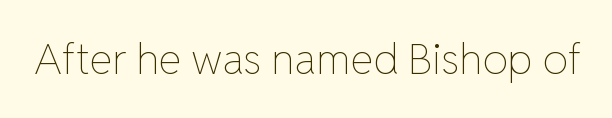
The image shows 42 px thin type, upright; set normal letter spacing, not underlined; low stroke contrast and a medium x-height.
